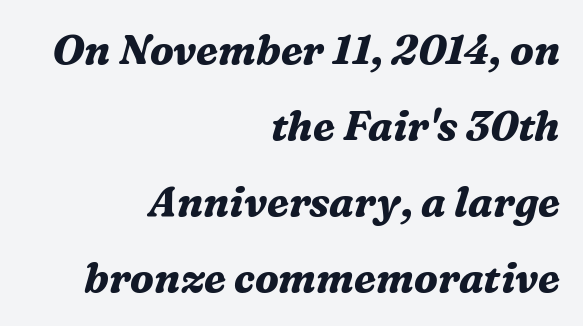
Does the weight exceed regular? Yes, all the way to bold. The face used here is seriffed, in the tradition of book romans. The lettering tilts uniformly, giving the passage an italic look. The rendering anchors every line to the right-hand side.
